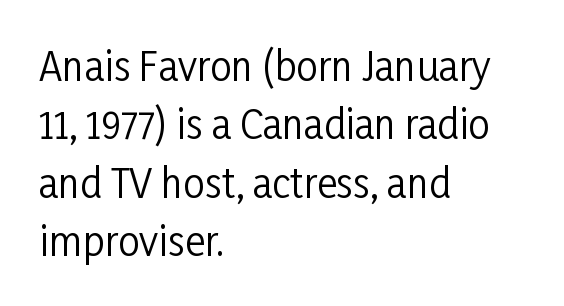
The image shows 39 px regular-weight, condensed sans-serif type, upright; set left-aligned, normal line spacing (1.5x), normal letter spacing, not underlined; low stroke contrast and a medium x-height.
